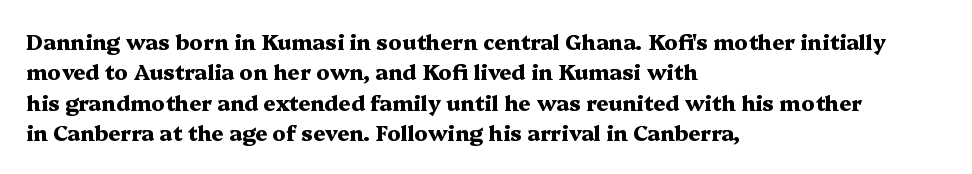
Q: Is the text bold? A: Yes.
Q: Is the text italic (slanted)? A: No, it is upright.
Q: Is the text underlined? A: No.
Q: How is the paragraph aligned? A: Left-aligned.
Q: Is the spacing between letters normal or unusually wide? A: Normal.
Q: Is the spacing between lines tight, normal or loose? A: Normal.
